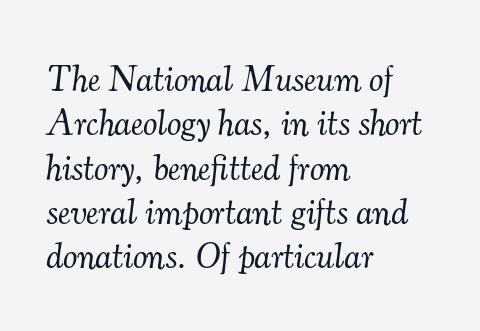
{"serif": "yes", "italic": "yes", "lean": "right", "slant_degrees": 7, "bold": "no", "weight": "light", "width": "normal", "stroke_contrast": "medium", "x_height": "small", "monospaced": "no", "underline": "no", "align": "left", "line_spacing_ratio": 1.23, "letter_spacing": "normal", "letter_spacing_em": 0.0, "glyph_px": 36}
